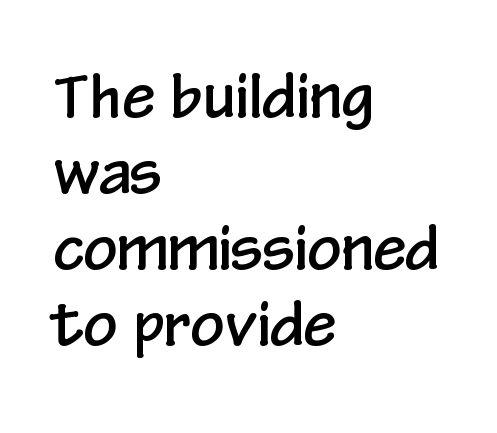
Spacing verdict: proportional, widths tailored to each character. Lines of text with bare space underneath. Ascenders rise straight up at ninety degrees. Normally led — the rows are evenly, conventionally spaced.
